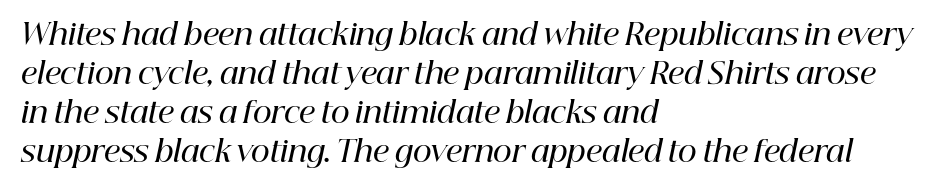
Q: Is the text bold? A: Semi-bold.
Q: Is the text italic (slanted)? A: Yes, it leans right by about 12 degrees.
Q: Is the typeface a serif or a sans-serif typeface? A: Serif.
Q: Is the text underlined? A: No.
Q: How is the paragraph aligned? A: Left-aligned.
Q: Is the spacing between letters normal or unusually wide? A: Normal.
Q: Is the spacing between lines tight, normal or loose? A: Normal.
Q: Width (condensed, normal, or wide)? A: Normal.
Q: Stroke contrast? A: High.
Q: x-height? A: Medium.
Q: Monospaced? A: No.
